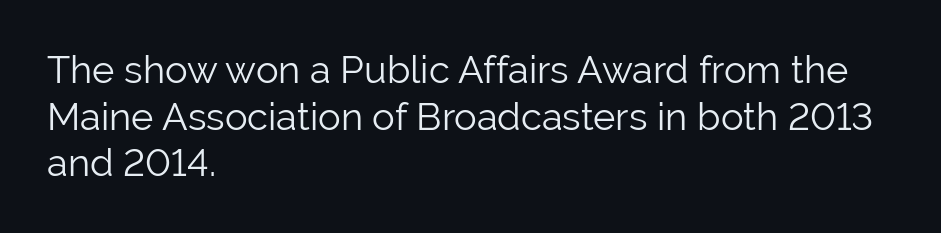
The image shows 38 px light sans-serif type, upright; set left-aligned, line spacing 1.23x, normal letter spacing, not underlined; low stroke contrast and a medium x-height.
